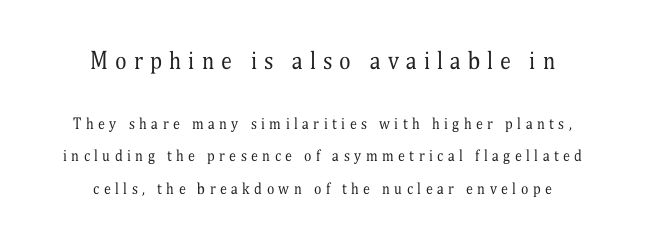
{"italic": "no", "bold": "no", "underline": "no", "align": "center", "line_spacing": "loose", "line_spacing_ratio": 2.3, "letter_spacing": "wide", "letter_spacing_em": 0.32, "larger_block": "first", "size_ratio": 1.57, "glyph_px": 22}
